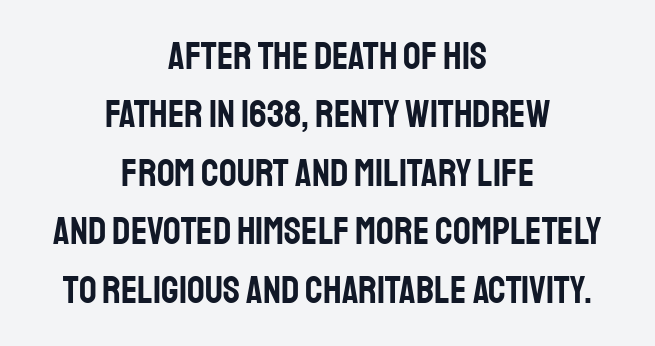
Q: Is the text italic (slanted)? A: No, it is upright.
Q: Is the typeface a serif or a sans-serif typeface? A: Sans-serif.
Q: Is the text underlined? A: No.
Q: How is the paragraph aligned? A: Centered.
Q: Is the spacing between letters normal or unusually wide? A: Normal.
Q: Is the spacing between lines tight, normal or loose? A: Normal.
Q: Width (condensed, normal, or wide)? A: Condensed.
Q: Stroke contrast? A: Low.
Q: x-height? A: Large.
Q: Monospaced? A: No.
